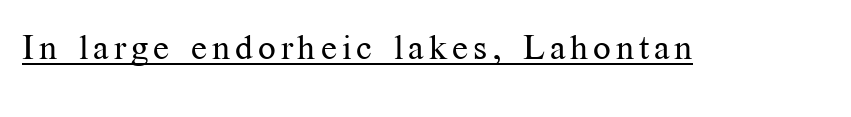
{"serif": "yes", "italic": "no", "bold": "no", "weight": "regular", "width": "normal", "stroke_contrast": "medium", "x_height": "medium", "monospaced": "no", "underline": "yes", "glyph_px": 35}
